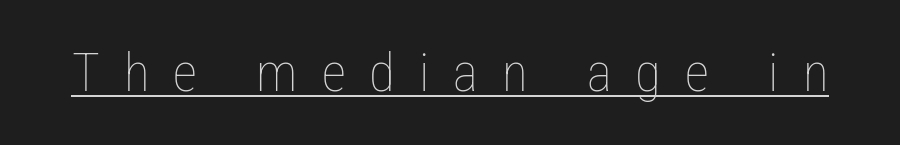
The image shows 53 px thin, condensed type, upright; set unusually wide letter spacing (+0.45 em), underlined; low stroke contrast and a medium x-height.
